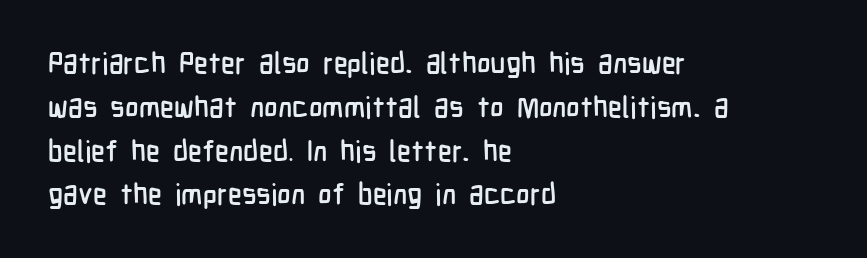
Upright lettering throughout. Letterform terminals end flat and unadorned throughout the passage. Inter-character spacing is left at the font's built-in metrics. Compared with typical paragraphs, the rows here are spaced about the same.
